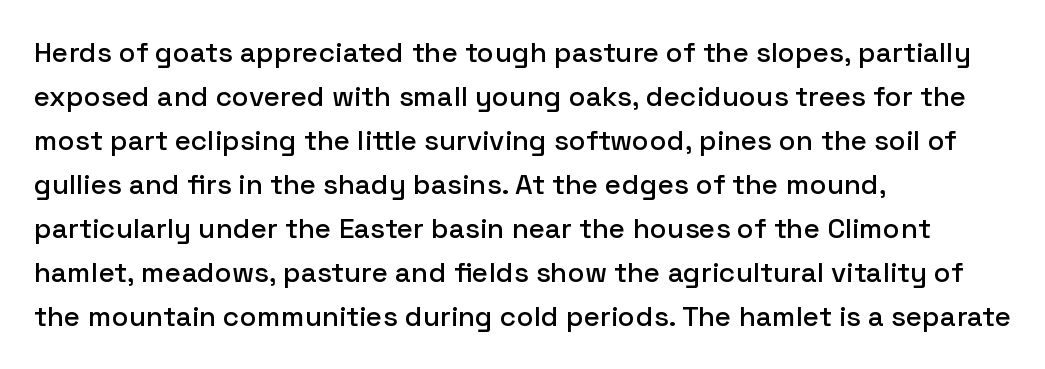
Q: Is the text italic (slanted)? A: No, it is upright.
Q: Is the typeface a serif or a sans-serif typeface? A: Sans-serif.
Q: Is the text underlined? A: No.
Q: How is the paragraph aligned? A: Left-aligned.
Q: Is the spacing between letters normal or unusually wide? A: Normal.
Q: Is the spacing between lines tight, normal or loose? A: Normal.
Q: Width (condensed, normal, or wide)? A: Normal.
Q: Stroke contrast? A: Low.
Q: x-height? A: Medium.
Q: Monospaced? A: No.
